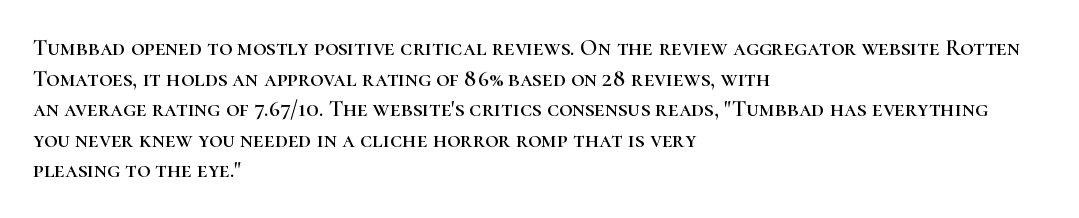
A typesetter would call this leading conventional body-copy spacing. No italicization has been applied; the sample stays upright. Tracking value appears to be zero — textbook default spacing. Short and long lines alike share a common starting point at left. Decoration check: the copy has no underline.
